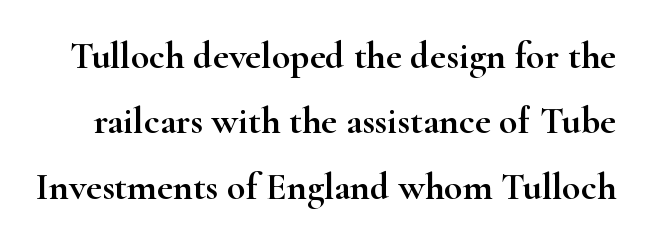
{"serif": "yes", "italic": "no", "width": "wide", "stroke_contrast": "high", "x_height": "small", "monospaced": "no", "underline": "no", "line_spacing_ratio": 1.72, "letter_spacing": "normal", "letter_spacing_em": 0.0, "glyph_px": 38}
